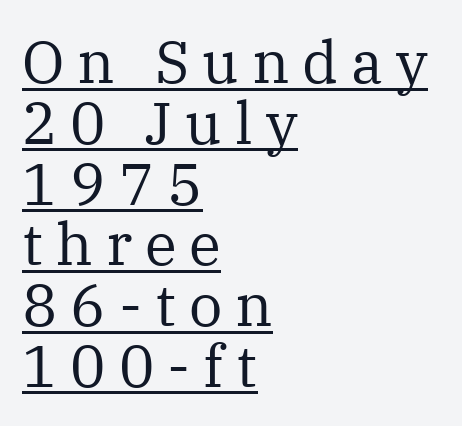
Italic: no, the glyphs are upright roman. The face used here is rendered with a markedly widened letterfit. Caption: lettering with a line underneath. In terms of leading, this rendering errs on the cramped side. Stroke mass is kept to a normal reading level or below.
